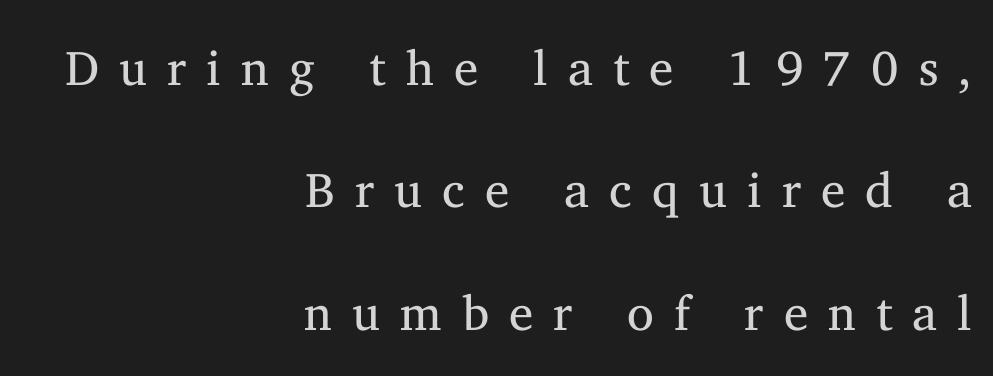
Q: Is the text bold? A: No.
Q: Is the text italic (slanted)? A: No, it is upright.
Q: Is the typeface a serif or a sans-serif typeface? A: Serif.
Q: Is the text underlined? A: No.
Q: How is the paragraph aligned? A: Right-aligned.
Q: Is the spacing between letters normal or unusually wide? A: Unusually wide.
Q: Is the spacing between lines tight, normal or loose? A: Loose.
Q: Width (condensed, normal, or wide)? A: Normal.
Q: Stroke contrast? A: Medium.
Q: x-height? A: Medium.
Q: Monospaced? A: No.
